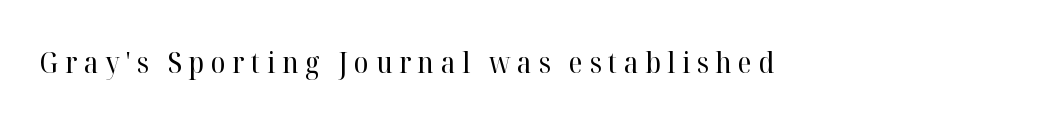
Q: Is the text bold? A: No.
Q: Is the text italic (slanted)? A: No, it is upright.
Q: Is the typeface a serif or a sans-serif typeface? A: Serif.
Q: Is the text underlined? A: No.
Q: Is the spacing between letters normal or unusually wide? A: Unusually wide.
Q: Width (condensed, normal, or wide)? A: Normal.
Q: Stroke contrast? A: High.
Q: x-height? A: Medium.
Q: Monospaced? A: No.
